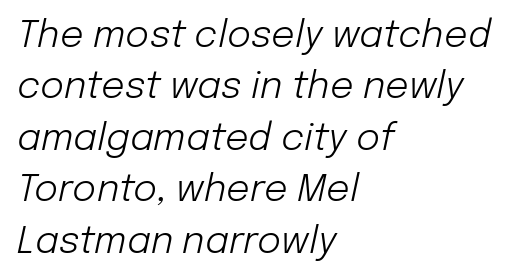
{"italic": "yes", "lean": "right", "slant_degrees": 12, "bold": "no", "weight": "light", "width": "normal", "stroke_contrast": "low", "x_height": "medium", "monospaced": "no", "underline": "no", "align": "left", "line_spacing": "normal", "line_spacing_ratio": 1.39, "letter_spacing": "normal", "letter_spacing_em": 0.0, "glyph_px": 37}
